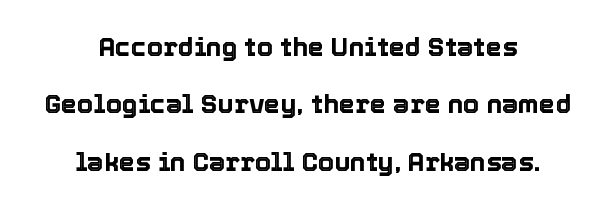
The image shows 26 px text type, upright; set centered, loose line spacing (2.21x), normal letter spacing, not underlined.
